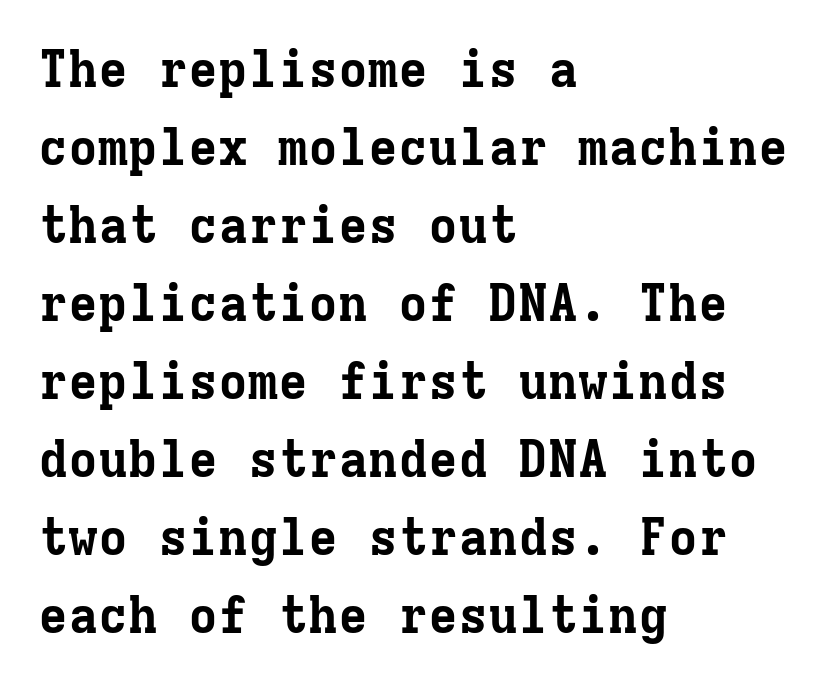
Summary of vertical rhythm: regular, with standard interline spacing. The face used here has the dense, thick strokes of a bold. Each word holds together tightly as a unit, with standard inter-letter gaps. Unlike italic type, these characters show no tilt at all.
